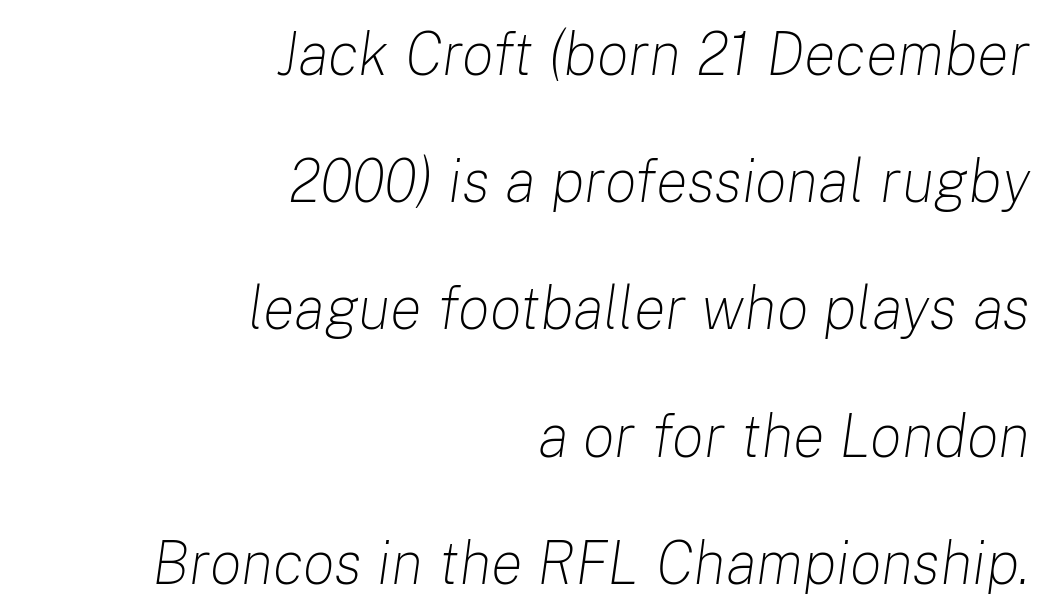
{"italic": "yes", "lean": "right", "slant_degrees": 8, "bold": "no", "weight": "light", "width": "normal", "stroke_contrast": "low", "x_height": "medium", "monospaced": "no", "underline": "no", "align": "right", "line_spacing": "loose", "line_spacing_ratio": 2.12, "letter_spacing": "normal", "letter_spacing_em": 0.0, "glyph_px": 60}
